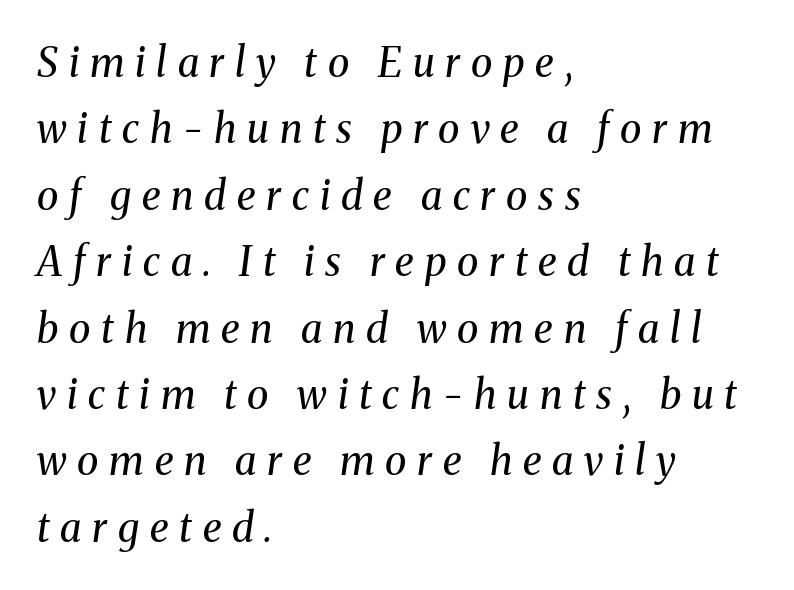
{"serif": "yes", "italic": "yes", "lean": "right", "slant_degrees": 8, "bold": "no", "weight": "regular", "width": "normal", "stroke_contrast": "medium", "x_height": "medium", "monospaced": "no", "underline": "no", "align": "left", "line_spacing": "normal", "line_spacing_ratio": 1.66, "letter_spacing": "wide", "letter_spacing_em": 0.27, "glyph_px": 40}
